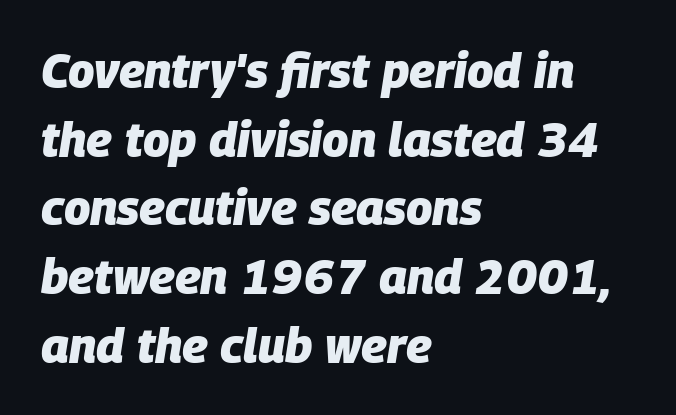
{"italic": "yes", "lean": "right", "slant_degrees": 9, "bold": "yes", "weight": "heavy", "width": "normal", "stroke_contrast": "low", "x_height": "large", "monospaced": "no", "underline": "no", "align": "left", "line_spacing": "normal", "line_spacing_ratio": 1.43, "letter_spacing": "normal", "letter_spacing_em": 0.0, "glyph_px": 48}
